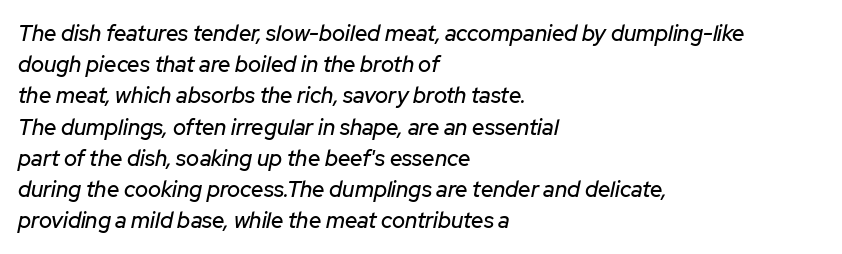
Q: Is the text italic (slanted)? A: Yes, it leans right by about 12 degrees.
Q: Is the text underlined? A: No.
Q: How is the paragraph aligned? A: Left-aligned.
Q: Is the spacing between letters normal or unusually wide? A: Normal.
Q: Is the spacing between lines tight, normal or loose? A: Normal.
